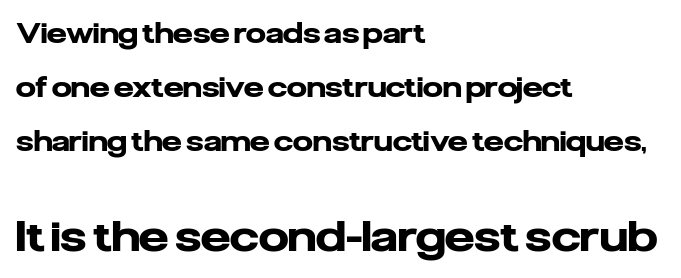
{"serif": "no", "italic": "no", "bold": "yes", "weight": "heavy", "width": "normal", "stroke_contrast": "low", "x_height": "medium", "monospaced": "no", "underline": "no", "align": "left", "line_spacing": "loose", "line_spacing_ratio": 1.92, "letter_spacing": "normal", "letter_spacing_em": 0.0, "larger_block": "second", "size_ratio": 1.5, "glyph_px": 42}
